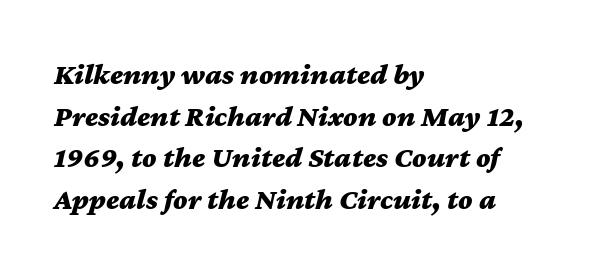
The image shows 30 px bold, wide type, italic (leaning right); set left-aligned, normal line spacing (1.39x), normal letter spacing, not underlined; medium stroke contrast and a medium x-height.
